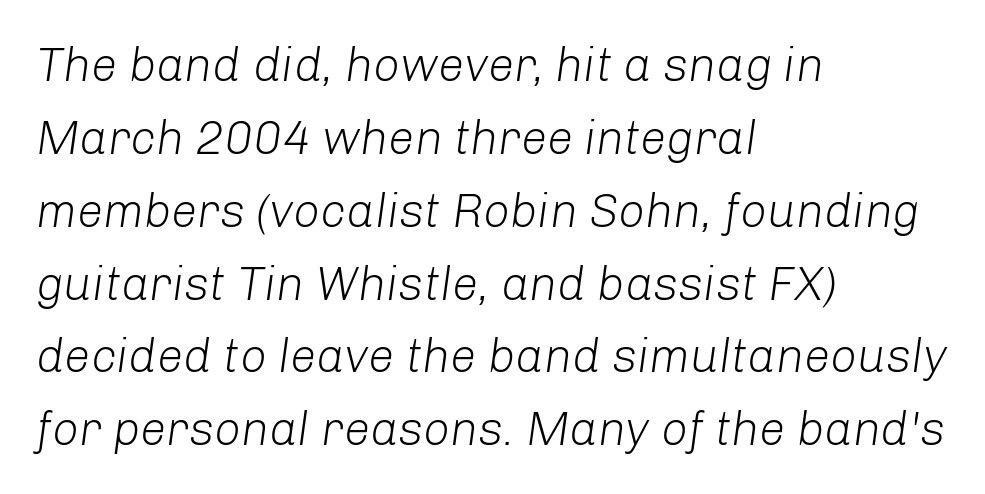
The image shows 47 px light type, italic (leaning right); set left-aligned, normal line spacing (1.55x), normal letter spacing, not underlined; low stroke contrast and a medium x-height.
